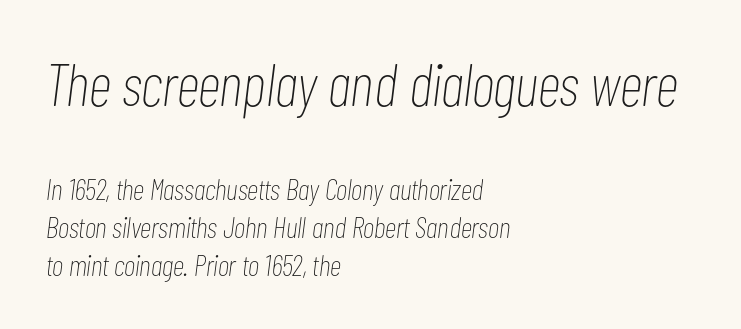
{"italic": "yes", "lean": "right", "slant_degrees": 7, "bold": "no", "weight": "thin", "width": "condensed", "stroke_contrast": "low", "x_height": "medium", "monospaced": "no", "underline": "no", "align": "left", "line_spacing": "normal", "line_spacing_ratio": 1.27, "letter_spacing": "normal", "letter_spacing_em": 0.0, "larger_block": "first", "size_ratio": 2.0, "glyph_px": 60}
